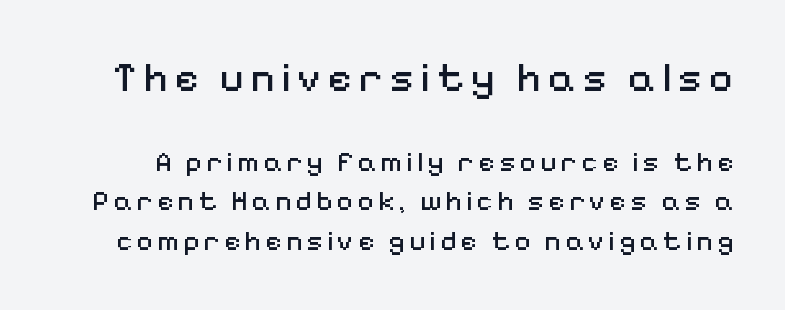
{"serif": "no", "italic": "no", "bold": "no", "weight": "regular", "width": "normal", "stroke_contrast": "medium", "x_height": "medium", "monospaced": "no", "underline": "no", "line_spacing": "normal", "line_spacing_ratio": 1.41, "larger_block": "first", "size_ratio": 1.5, "glyph_px": 42}
